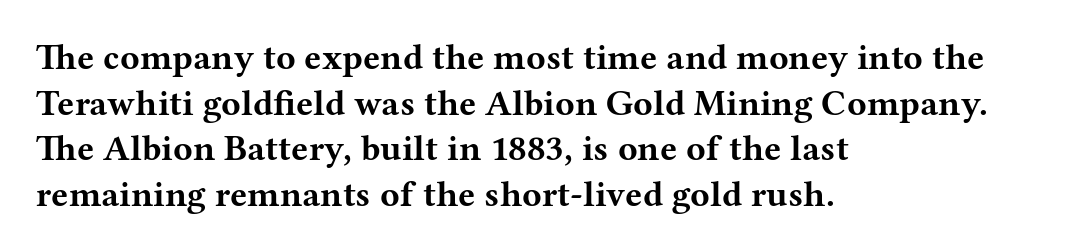
The letters stand straight up with perfectly vertical stems. The lines in this sample share a left origin and differ only in where they stop. Reading down the column, the eye jumps a familiar distance to each next line. This rendering leaves character spacing at its baseline value. A typesetter would call this proportional, since set widths differ per character. This sample uses a serif face.
